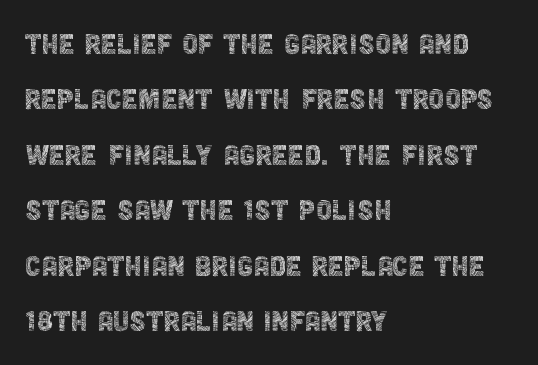
Each new line begins a customary step beneath the previous one. These lines were composed using upright roman letters. The face used here is rendered with its standard letterfit. Has an underline been added? It has not.
